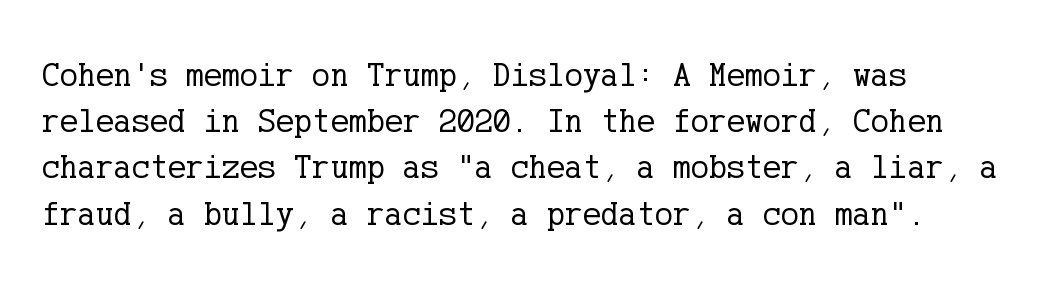
Q: Is the text bold? A: No.
Q: Is the text italic (slanted)? A: No, it is upright.
Q: Is the typeface a serif or a sans-serif typeface? A: Serif.
Q: Is the text underlined? A: No.
Q: How is the paragraph aligned? A: Left-aligned.
Q: Is the spacing between letters normal or unusually wide? A: Normal.
Q: Is the spacing between lines tight, normal or loose? A: Normal.
Q: Width (condensed, normal, or wide)? A: Normal.
Q: Stroke contrast? A: Low.
Q: x-height? A: Medium.
